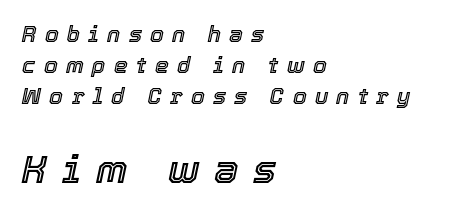
The image shows 39 px text type, italic (leaning right); set left-aligned, normal line spacing (1.42x), unusually wide letter spacing (+0.38 em), not underlined; the second (bottom) block is 1.77x larger; a medium x-height.
